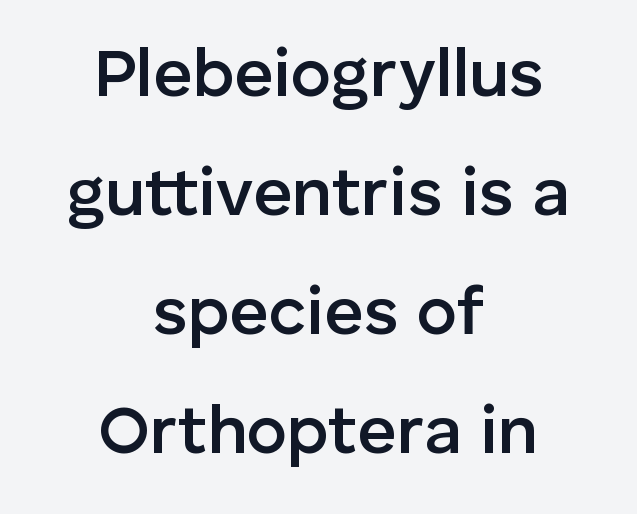
Q: Is the text bold? A: Semi-bold.
Q: Is the text italic (slanted)? A: No, it is upright.
Q: Is the typeface a serif or a sans-serif typeface? A: Sans-serif.
Q: Is the text underlined? A: No.
Q: How is the paragraph aligned? A: Centered.
Q: Is the spacing between letters normal or unusually wide? A: Normal.
Q: Width (condensed, normal, or wide)? A: Normal.
Q: Stroke contrast? A: Low.
Q: x-height? A: Medium.
Q: Monospaced? A: No.
